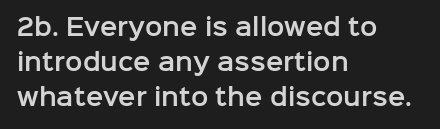
The designer left line spacing at the default. The face used here is rendered with its standard letterfit. The letters stand upright; this is a roman face. The rag falls on the right side of this text block. The words here are not underlined.
